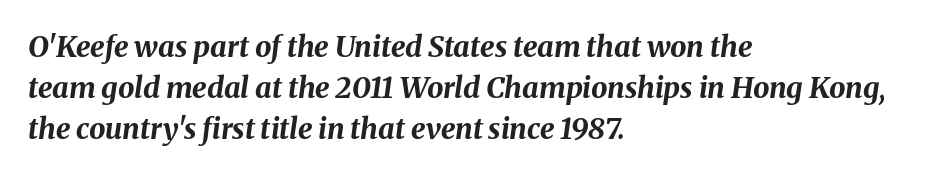
{"italic": "yes", "lean": "right", "slant_degrees": 8, "bold": "yes", "weight": "bold", "width": "normal", "stroke_contrast": "medium", "x_height": "medium", "monospaced": "no", "underline": "no", "align": "left", "line_spacing": "normal", "line_spacing_ratio": 1.41, "letter_spacing": "normal", "letter_spacing_em": 0.0, "glyph_px": 29}
